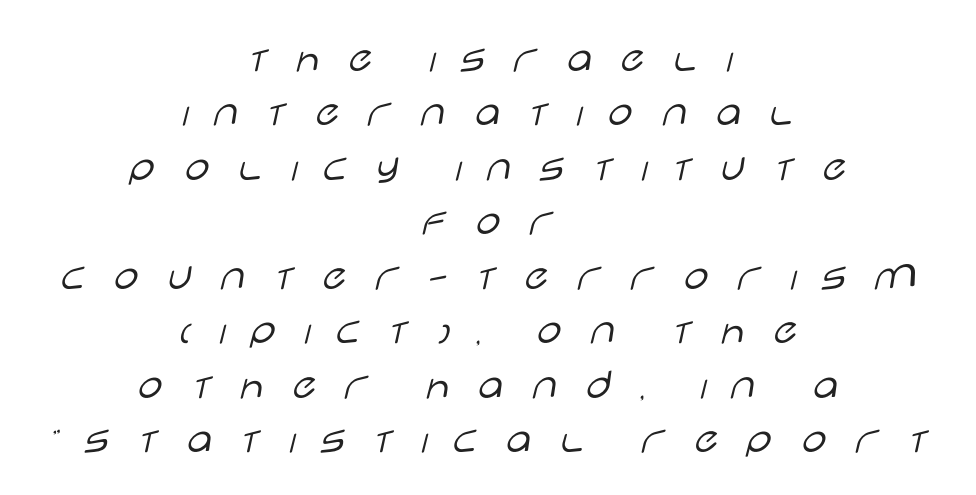
The image shows 45 px light, wide sans-serif type; set centered, line spacing 1.21x, unusually wide letter spacing (+0.49 em), not underlined; low stroke contrast and a large x-height.
